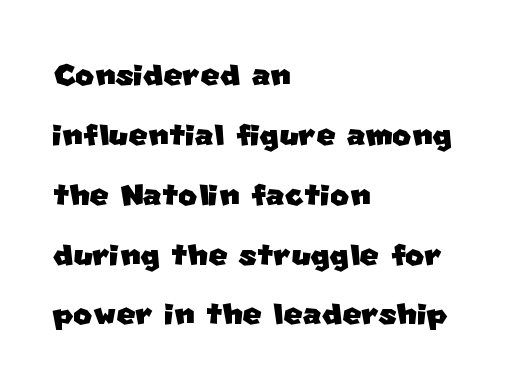
The image shows 41 px sans-serif type; set left-aligned, normal line spacing (1.46x), normal letter spacing, not underlined; low stroke contrast and a large x-height.
